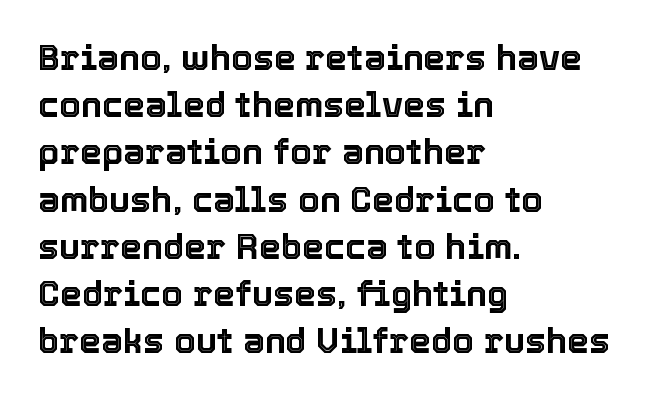
{"italic": "no", "width": "normal", "x_height": "medium", "monospaced": "no", "underline": "no", "align": "left", "line_spacing": "normal", "line_spacing_ratio": 1.35, "letter_spacing": "normal", "letter_spacing_em": 0.0, "glyph_px": 35}
